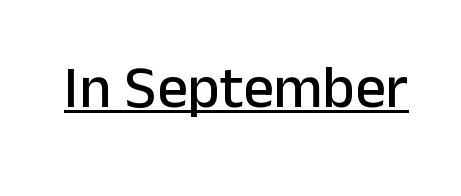
{"serif": "no", "italic": "no", "width": "normal", "stroke_contrast": "low", "x_height": "medium", "monospaced": "no", "underline": "yes", "letter_spacing": "normal", "letter_spacing_em": 0.0, "glyph_px": 60}
